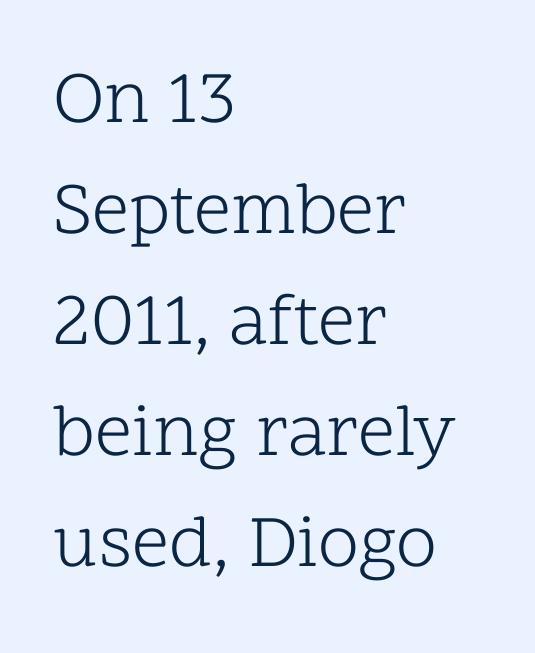
The image shows 74 px light serif type, upright; set left-aligned, normal line spacing (1.5x), normal letter spacing, not underlined; low stroke contrast and a medium x-height.
